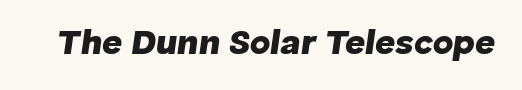
The image shows 35 px heavy type, italic (leaning right); set normal letter spacing, not underlined; low stroke contrast and a medium x-height.
